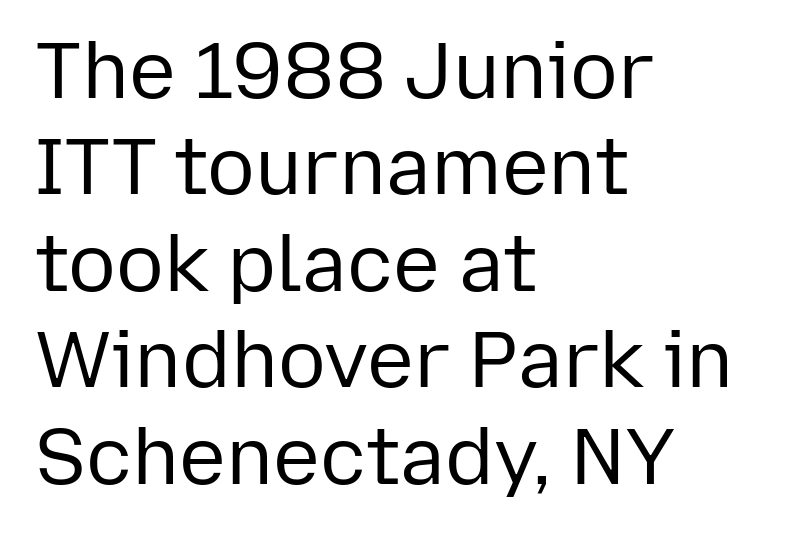
The image shows 79 px regular-weight sans-serif type, upright; set left-aligned, line spacing 1.22x, normal letter spacing, not underlined; low stroke contrast and a medium x-height.
